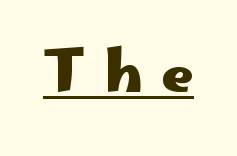
{"serif": "no", "italic": "no", "bold": "yes", "weight": "heavy", "width": "wide", "stroke_contrast": "low", "x_height": "small", "monospaced": "no", "underline": "yes", "letter_spacing": "wide", "letter_spacing_em": 0.34, "glyph_px": 56}
